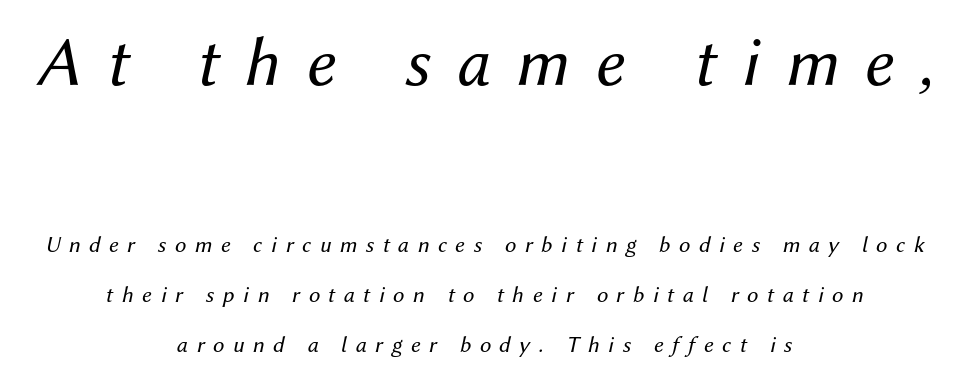
{"italic": "yes", "lean": "right", "slant_degrees": 12, "bold": "no", "weight": "regular", "width": "normal", "stroke_contrast": "medium", "x_height": "medium", "monospaced": "no", "underline": "no", "align": "center", "line_spacing": "loose", "line_spacing_ratio": 2.18, "letter_spacing": "wide", "letter_spacing_em": 0.37, "larger_block": "first", "size_ratio": 3.04, "glyph_px": 70}
